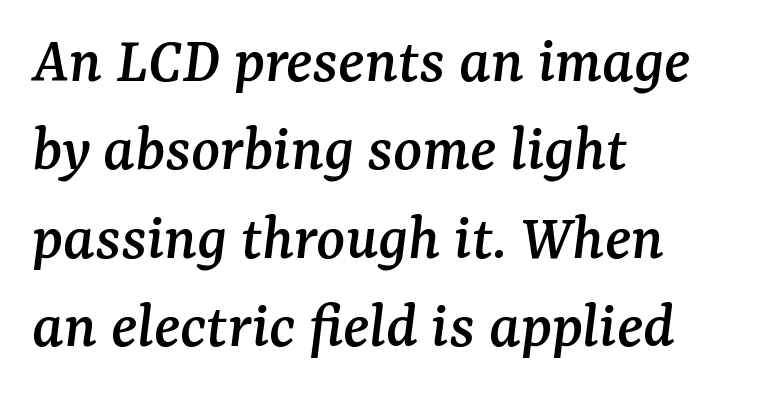
Glance below the letters and you will spot only blank space. Observe the serifs anchoring each vertical stroke in this sample. Tracking value appears to be zero — textbook default spacing. Reading down the block, your eye returns to a fixed left position each line.
